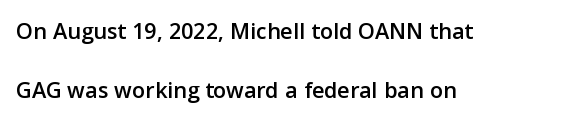
{"italic": "no", "underline": "no", "align": "left", "line_spacing": "loose", "line_spacing_ratio": 2.47, "letter_spacing": "normal", "letter_spacing_em": 0.0, "glyph_px": 24}
